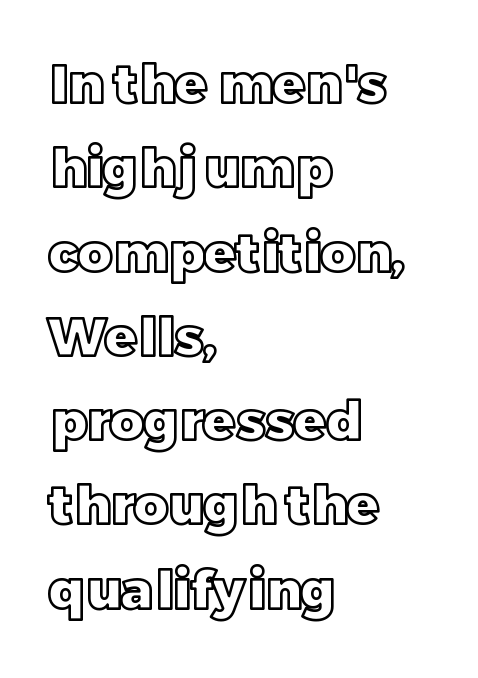
Q: Is the text italic (slanted)? A: No, it is upright.
Q: Is the text underlined? A: No.
Q: How is the paragraph aligned? A: Left-aligned.
Q: Is the spacing between letters normal or unusually wide? A: Normal.
Q: Is the spacing between lines tight, normal or loose? A: Normal.
Q: Width (condensed, normal, or wide)? A: Normal.
Q: x-height? A: Large.
Q: Monospaced? A: No.
